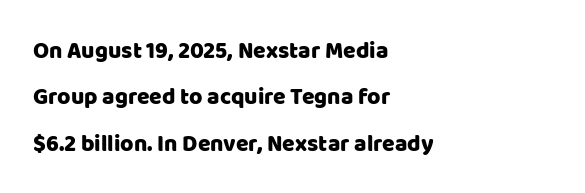
{"italic": "no", "underline": "no", "align": "left", "line_spacing": "loose", "line_spacing_ratio": 2.02, "letter_spacing": "normal", "letter_spacing_em": 0.0, "glyph_px": 23}
